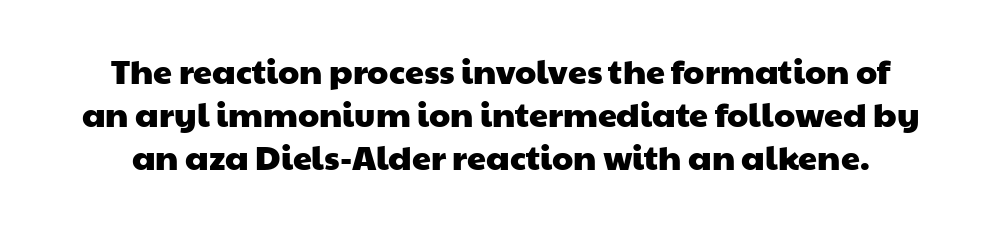
Q: Is the typeface a serif or a sans-serif typeface? A: Sans-serif.
Q: Is the text underlined? A: No.
Q: Is the spacing between letters normal or unusually wide? A: Normal.
Q: Is the spacing between lines tight, normal or loose? A: Normal.
Q: Width (condensed, normal, or wide)? A: Wide.
Q: Stroke contrast? A: Low.
Q: x-height? A: Medium.
Q: Monospaced? A: No.
